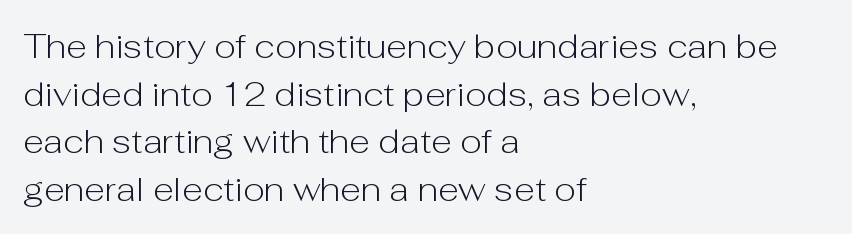
The image shows 34 px light sans-serif type, upright; set left-aligned, normal line spacing (1.4x), normal letter spacing, not underlined; low stroke contrast and a medium x-height.
